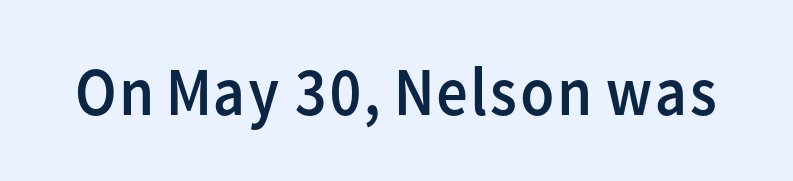
Q: Is the text bold? A: No.
Q: Is the text italic (slanted)? A: No, it is upright.
Q: Is the typeface a serif or a sans-serif typeface? A: Sans-serif.
Q: Is the text underlined? A: No.
Q: Is the spacing between letters normal or unusually wide? A: Normal.
Q: Width (condensed, normal, or wide)? A: Normal.
Q: Stroke contrast? A: Low.
Q: x-height? A: Medium.
Q: Monospaced? A: No.
